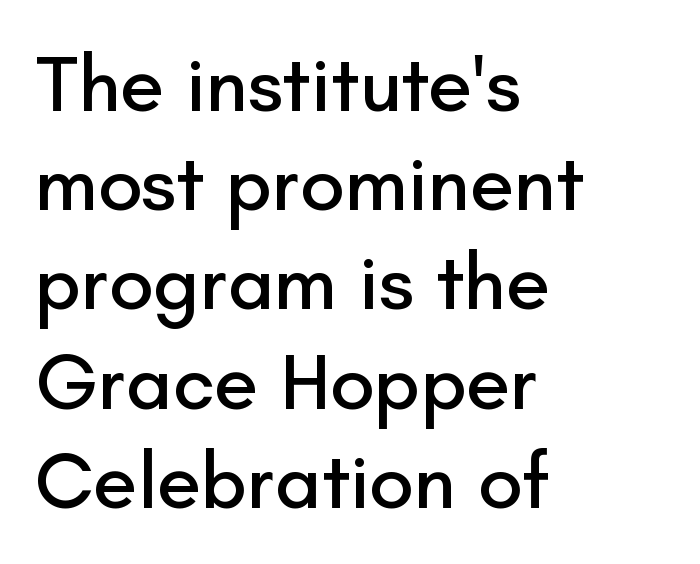
A sans-serif font was chosen for this passage. Quick note: underline off. Notice how the stems are strictly vertical — no italics here. The tracking reads as untouched default to a designer's eye. Is the block centered? No — it sits flush against the left margin. The letters advance in unequal steps, a hallmark of proportional type.
